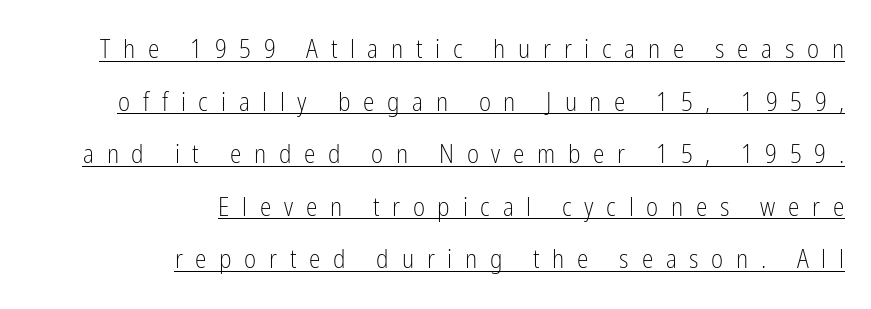
{"italic": "no", "bold": "no", "underline": "yes", "align": "right", "line_spacing": "loose", "line_spacing_ratio": 2.02, "letter_spacing": "wide", "letter_spacing_em": 0.49, "glyph_px": 26}
